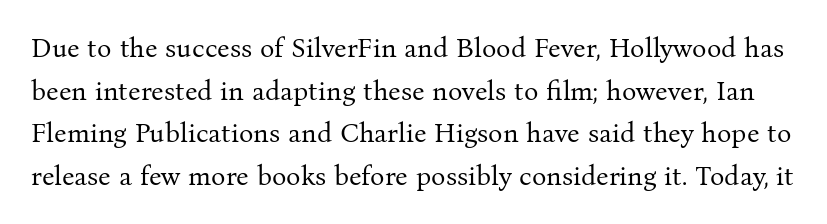
Lines of text with bare space underneath. Students, observe: this is what conventionally led text looks like. Does extra space separate the letters? No, they use regular spacing. Every character sits straight up, as roman type does. Ink coverage per letter is moderate at most.
